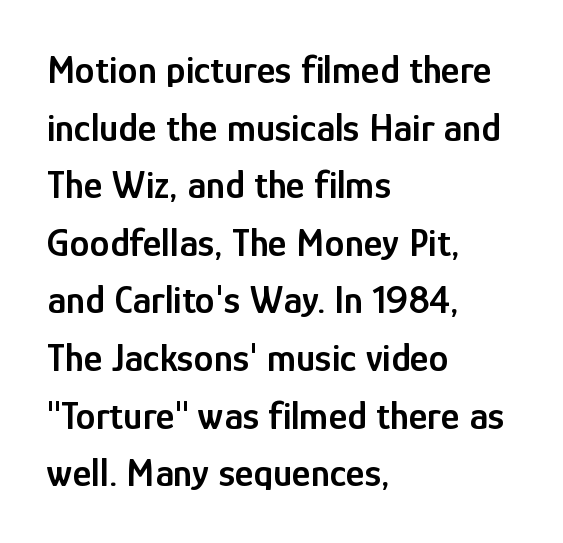
The image shows 40 px semibold, condensed sans-serif type, upright; set left-aligned, normal line spacing (1.44x), normal letter spacing, not underlined; low stroke contrast and a medium x-height.
